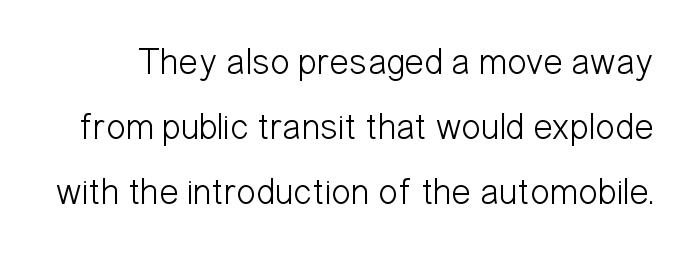
Q: Is the text bold? A: No.
Q: Is the text italic (slanted)? A: No, it is upright.
Q: Is the typeface a serif or a sans-serif typeface? A: Sans-serif.
Q: Is the text underlined? A: No.
Q: Is the spacing between letters normal or unusually wide? A: Normal.
Q: Width (condensed, normal, or wide)? A: Condensed.
Q: Stroke contrast? A: Low.
Q: x-height? A: Medium.
Q: Monospaced? A: No.
